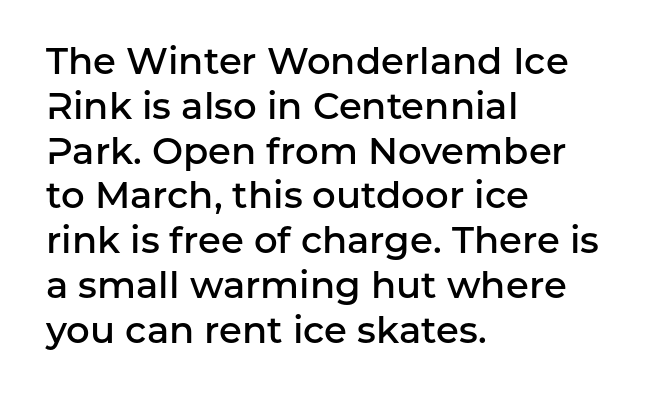
The image shows 37 px semibold sans-serif type, upright; set left-aligned, line spacing 1.21x, normal letter spacing, not underlined; low stroke contrast and a medium x-height.
